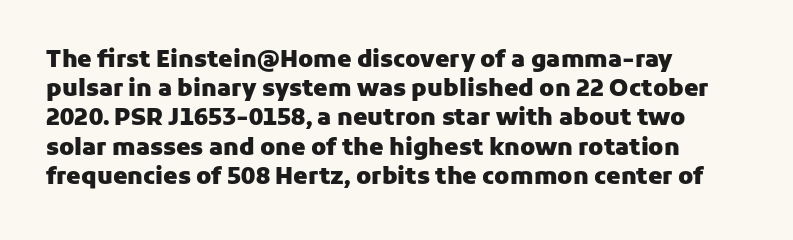
The image shows 23 px bold type, upright; set left-aligned, normal line spacing (1.27x), normal letter spacing, not underlined.
